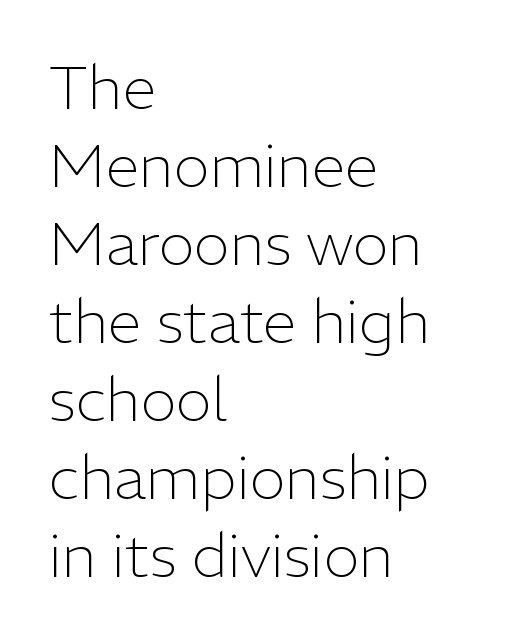
Q: Is the text bold? A: No.
Q: Is the text italic (slanted)? A: No, it is upright.
Q: Is the typeface a serif or a sans-serif typeface? A: Sans-serif.
Q: Is the text underlined? A: No.
Q: How is the paragraph aligned? A: Left-aligned.
Q: Is the spacing between letters normal or unusually wide? A: Normal.
Q: Is the spacing between lines tight, normal or loose? A: Normal.
Q: Width (condensed, normal, or wide)? A: Normal.
Q: Stroke contrast? A: Low.
Q: x-height? A: Medium.
Q: Monospaced? A: No.
